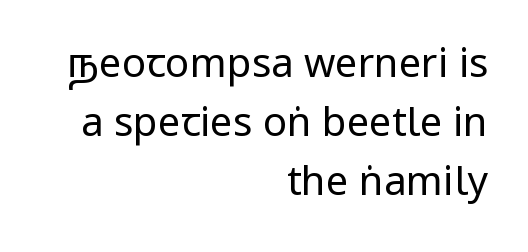
Does the copy run flush right? Yes — the right margin is perfectly even. Nothing heavy about these letters — not bold at all. Observe the ordinary spacing: letters are neighbours, not strangers. No feet cap the strokes, marking this as sans-serif type. The baseline area is clear.
